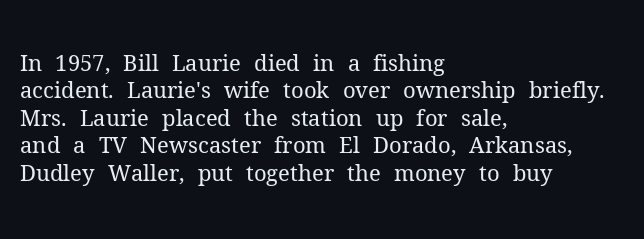
{"italic": "no", "bold": "no", "underline": "no", "align": "left", "line_spacing": "normal", "line_spacing_ratio": 1.25, "letter_spacing": "normal", "letter_spacing_em": 0.0, "glyph_px": 22}
